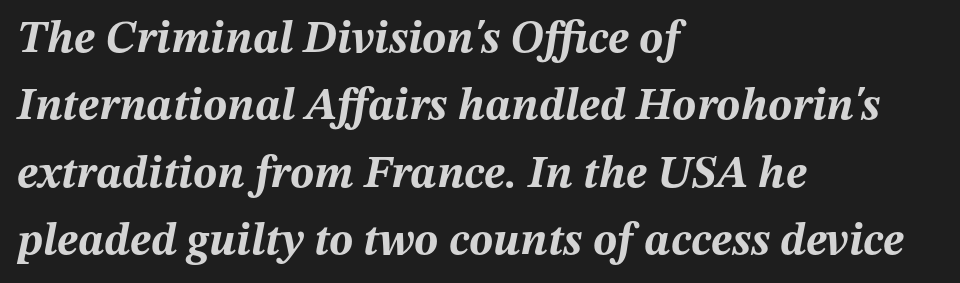
Heavy, bold letterforms. The area under the type is left untouched. A student would call this left alignment; a typographer would say flush left, rag right. The block of text has a typical density, with ordinary space between rows. This sample has the flowing, uneven cadence of proportional lettering. The tracking reads as untouched default to a designer's eye.
